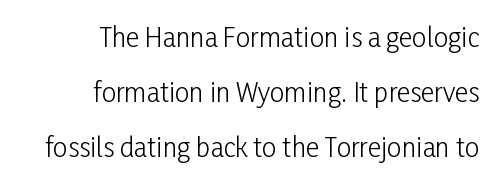
Q: Is the text bold? A: No.
Q: Is the text italic (slanted)? A: No, it is upright.
Q: Is the text underlined? A: No.
Q: How is the paragraph aligned? A: Right-aligned.
Q: Is the spacing between letters normal or unusually wide? A: Normal.
Q: Is the spacing between lines tight, normal or loose? A: Loose.
